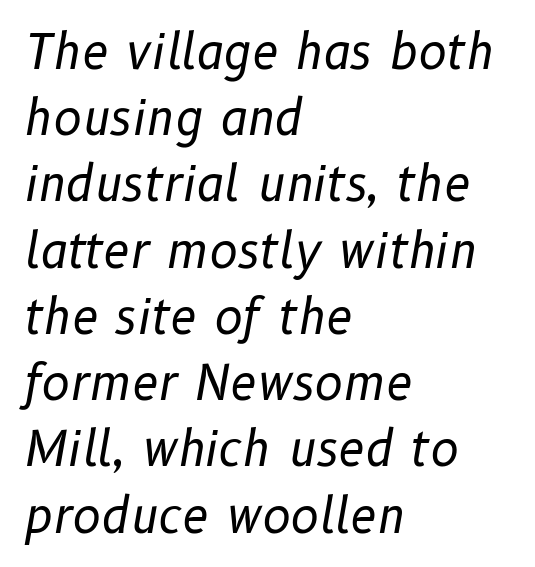
Q: Is the text bold? A: No.
Q: Is the text italic (slanted)? A: Yes, it leans right by about 10 degrees.
Q: Is the text underlined? A: No.
Q: How is the paragraph aligned? A: Left-aligned.
Q: Is the spacing between letters normal or unusually wide? A: Normal.
Q: Is the spacing between lines tight, normal or loose? A: Normal.
Q: Width (condensed, normal, or wide)? A: Normal.
Q: Stroke contrast? A: Low.
Q: x-height? A: Medium.
Q: Monospaced? A: No.
